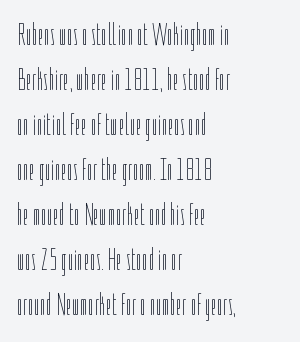
The image shows 31 px thin, condensed type, upright; set left-aligned, normal line spacing (1.45x), normal letter spacing, not underlined; low stroke contrast and a medium x-height.
